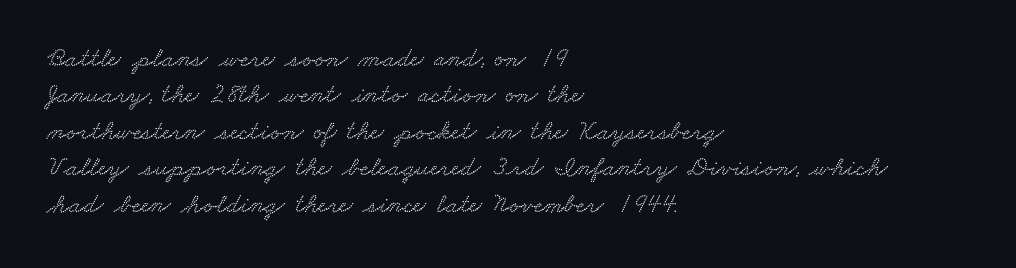
The text block is weighted toward the left margin, trailing off unevenly rightward. Short note: letters normally spaced. Only glyphs here, with clear space below each row. Summary of vertical rhythm: regular, with standard interline spacing.
